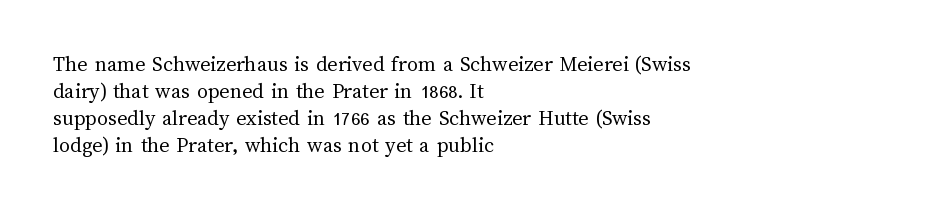
Honestly, the letter spacing is just normal — you wouldn't notice it. A student would call this left alignment; a typographer would say flush left, rag right. The font sits on the lighter half of the weight spectrum, regular included. Just letters on the line, the space beneath them empty.
